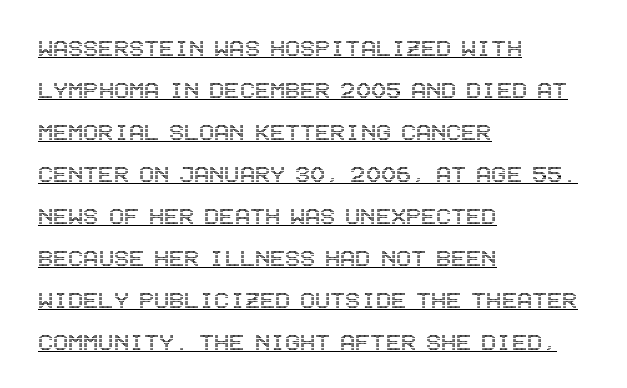
Q: Is the text italic (slanted)? A: No, it is upright.
Q: Is the text underlined? A: Yes.
Q: How is the paragraph aligned? A: Left-aligned.
Q: Is the spacing between letters normal or unusually wide? A: Normal.
Q: Is the spacing between lines tight, normal or loose? A: Normal.
Q: Width (condensed, normal, or wide)? A: Condensed.
Q: x-height? A: Large.
